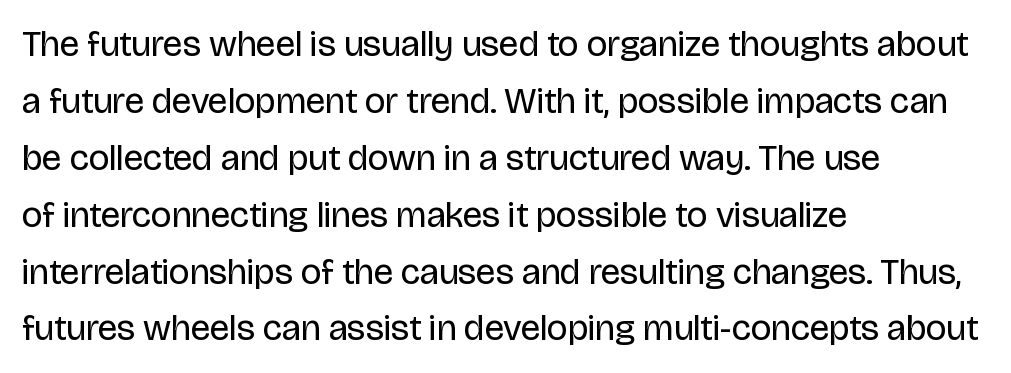
Q: Is the text bold? A: No.
Q: Is the text italic (slanted)? A: No, it is upright.
Q: Is the typeface a serif or a sans-serif typeface? A: Sans-serif.
Q: Is the text underlined? A: No.
Q: How is the paragraph aligned? A: Left-aligned.
Q: Is the spacing between letters normal or unusually wide? A: Normal.
Q: Is the spacing between lines tight, normal or loose? A: Normal.
Q: Width (condensed, normal, or wide)? A: Normal.
Q: Stroke contrast? A: Low.
Q: x-height? A: Large.
Q: Monospaced? A: No.
